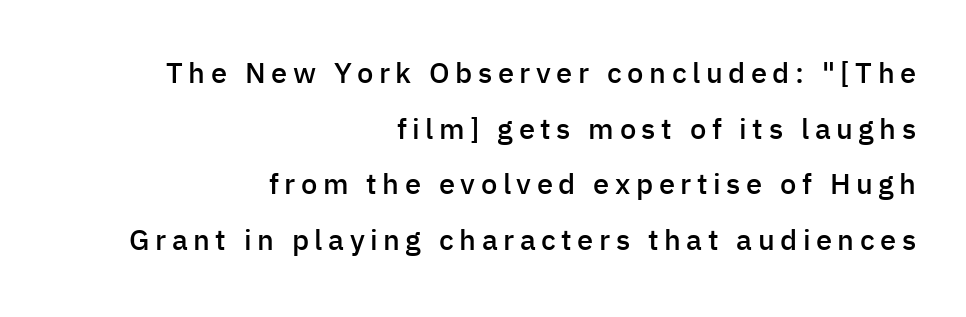
Q: Is the text bold? A: Semi-bold.
Q: Is the text italic (slanted)? A: No, it is upright.
Q: Is the typeface a serif or a sans-serif typeface? A: Sans-serif.
Q: Is the text underlined? A: No.
Q: How is the paragraph aligned? A: Right-aligned.
Q: Is the spacing between lines tight, normal or loose? A: Loose.
Q: Width (condensed, normal, or wide)? A: Normal.
Q: Stroke contrast? A: Low.
Q: x-height? A: Medium.
Q: Monospaced? A: No.
